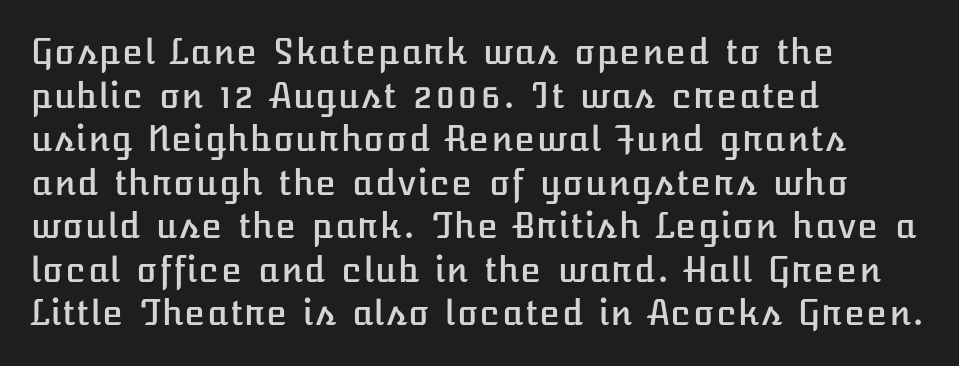
One-word summary of the alignment: left. Tracking here is standard; glyphs follow each other at the usual distance. Whoever set this chose a conventional vertical rhythm. Words float on clear page, feet unadorned. Style check: upright.
